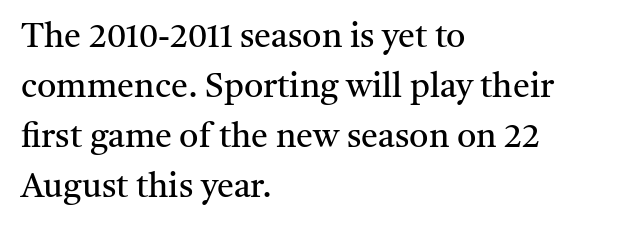
{"serif": "yes", "italic": "no", "bold": "no", "weight": "regular", "width": "normal", "stroke_contrast": "medium", "x_height": "medium", "monospaced": "no", "underline": "no", "align": "left", "line_spacing": "normal", "line_spacing_ratio": 1.47, "letter_spacing": "normal", "letter_spacing_em": 0.0, "glyph_px": 34}
